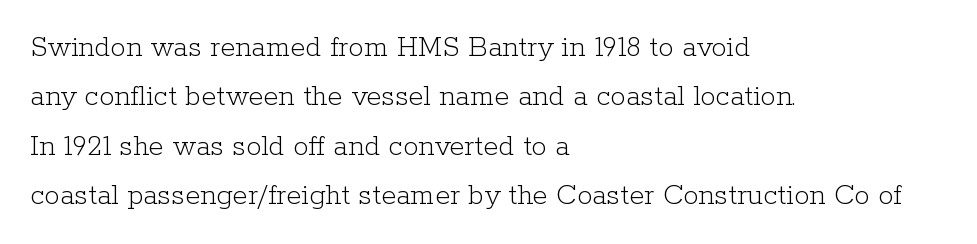
The image shows 31 px light serif type, upright; set left-aligned, normal line spacing (1.59x), normal letter spacing, not underlined; low stroke contrast and a medium x-height.
